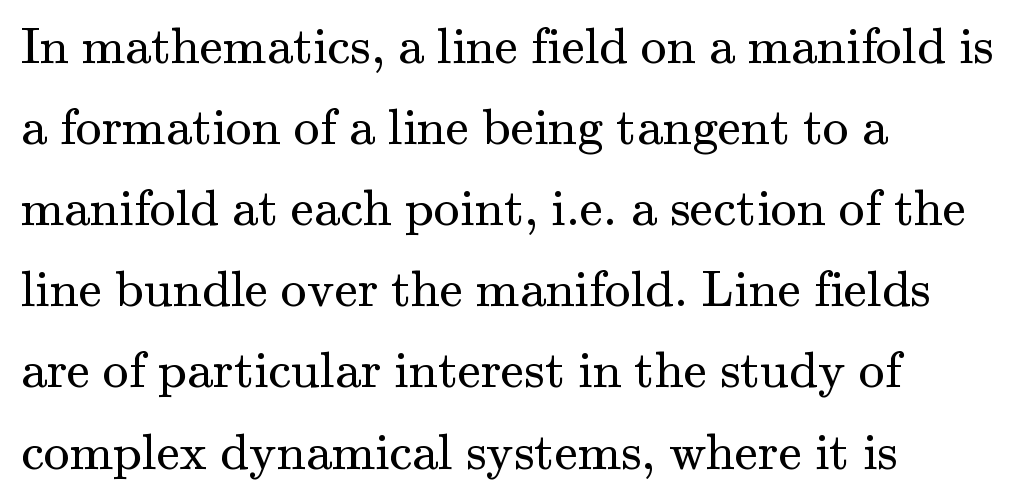
Q: Is the text bold? A: No.
Q: Is the text italic (slanted)? A: No, it is upright.
Q: Is the typeface a serif or a sans-serif typeface? A: Serif.
Q: Is the text underlined? A: No.
Q: How is the paragraph aligned? A: Left-aligned.
Q: Is the spacing between letters normal or unusually wide? A: Normal.
Q: Is the spacing between lines tight, normal or loose? A: Normal.
Q: Width (condensed, normal, or wide)? A: Normal.
Q: Stroke contrast? A: Medium.
Q: x-height? A: Small.
Q: Monospaced? A: No.
